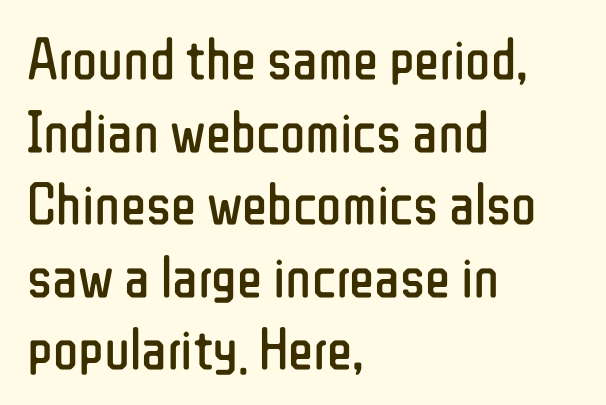
The image shows 59 px regular-weight, condensed sans-serif type, upright; set left-aligned, line spacing 1.23x, normal letter spacing, not underlined; low stroke contrast and a medium x-height.
